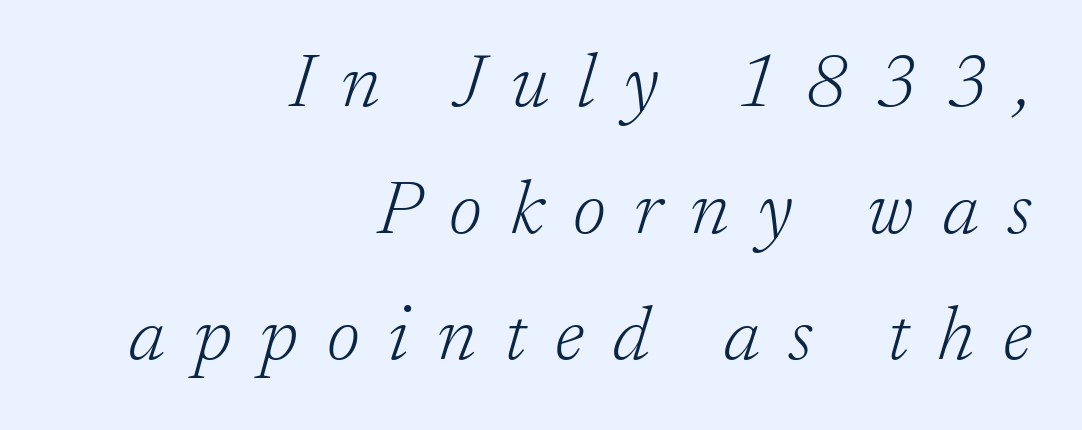
{"serif": "yes", "italic": "yes", "lean": "right", "slant_degrees": 17, "bold": "no", "weight": "light", "width": "normal", "stroke_contrast": "low", "x_height": "medium", "monospaced": "no", "underline": "no", "align": "right", "line_spacing": "normal", "line_spacing_ratio": 1.69, "letter_spacing": "wide", "letter_spacing_em": 0.38, "glyph_px": 75}
